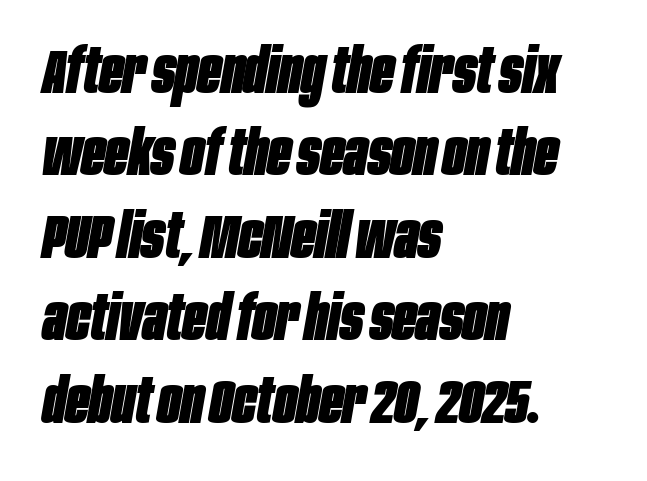
Q: Is the text bold? A: Yes.
Q: Is the text italic (slanted)? A: Yes, it leans right by about 10 degrees.
Q: Is the text underlined? A: No.
Q: How is the paragraph aligned? A: Left-aligned.
Q: Is the spacing between letters normal or unusually wide? A: Normal.
Q: Is the spacing between lines tight, normal or loose? A: Normal.
Q: Width (condensed, normal, or wide)? A: Condensed.
Q: Stroke contrast? A: Low.
Q: x-height? A: Large.
Q: Monospaced? A: No.
